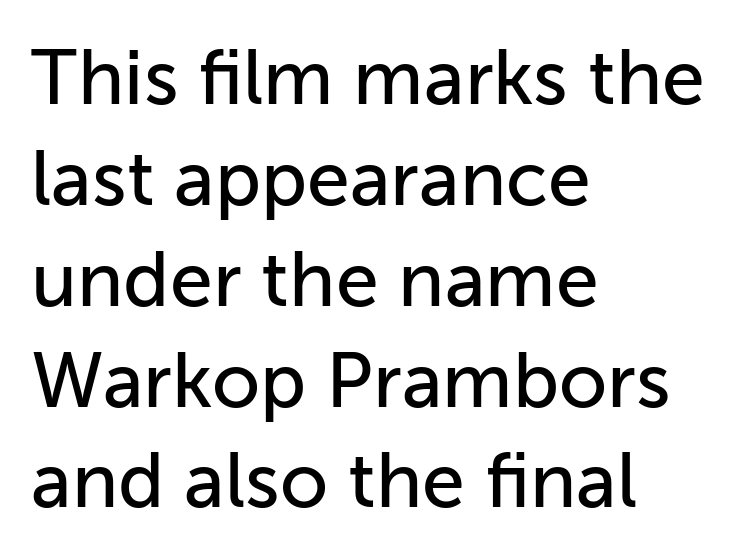
The image shows 77 px sans-serif type, upright; set left-aligned, normal line spacing (1.31x), normal letter spacing, not underlined; low stroke contrast and a medium x-height.
